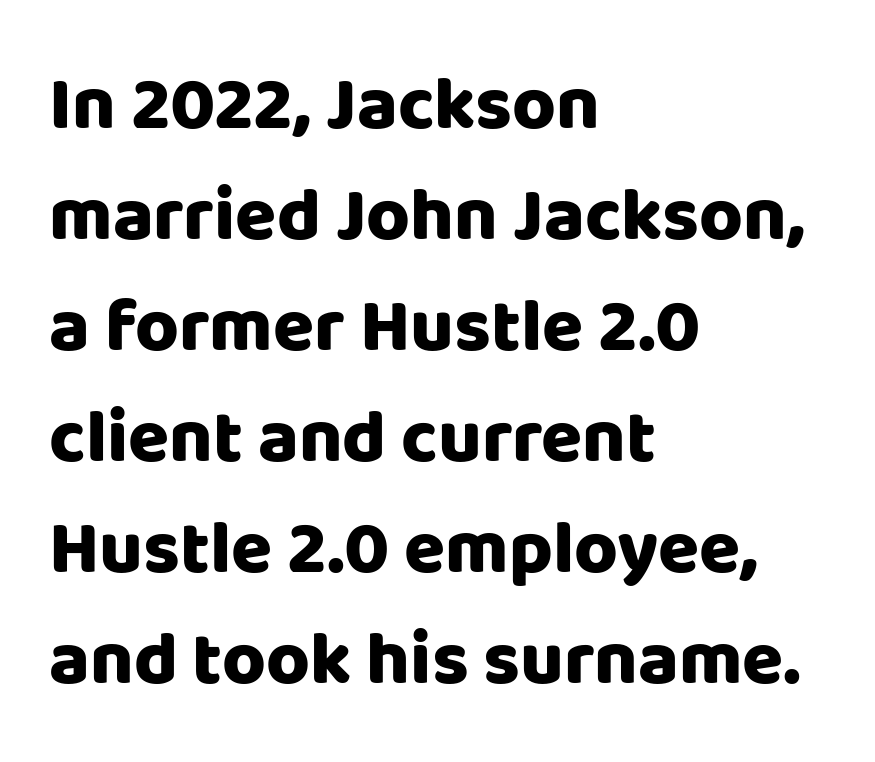
{"serif": "no", "italic": "no", "bold": "yes", "weight": "heavy", "width": "normal", "stroke_contrast": "low", "x_height": "large", "monospaced": "no", "underline": "no", "align": "left", "line_spacing": "normal", "line_spacing_ratio": 1.48, "letter_spacing": "normal", "letter_spacing_em": 0.0, "glyph_px": 75}
